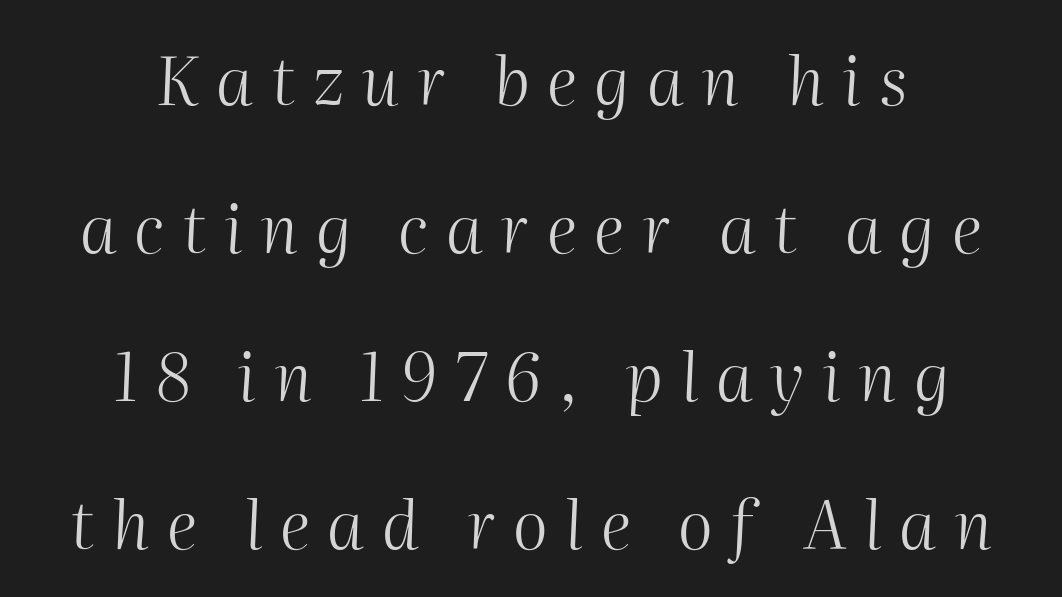
Q: Is the text bold? A: No.
Q: Is the text italic (slanted)? A: Yes, it leans right by about 2 degrees.
Q: Is the text underlined? A: No.
Q: How is the paragraph aligned? A: Centered.
Q: Is the spacing between letters normal or unusually wide? A: Unusually wide.
Q: Is the spacing between lines tight, normal or loose? A: Loose.
Q: Width (condensed, normal, or wide)? A: Normal.
Q: Stroke contrast? A: Medium.
Q: x-height? A: Medium.
Q: Monospaced? A: No.
